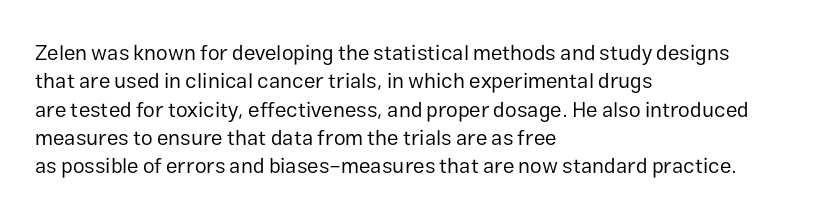
Q: Is the text bold? A: No.
Q: Is the text italic (slanted)? A: No, it is upright.
Q: Is the text underlined? A: No.
Q: How is the paragraph aligned? A: Left-aligned.
Q: Is the spacing between letters normal or unusually wide? A: Normal.
Q: Is the spacing between lines tight, normal or loose? A: Normal.
